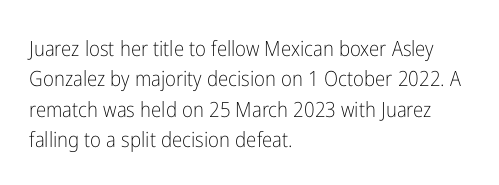
Q: Is the text bold? A: No.
Q: Is the text italic (slanted)? A: No, it is upright.
Q: Is the text underlined? A: No.
Q: How is the paragraph aligned? A: Left-aligned.
Q: Is the spacing between letters normal or unusually wide? A: Normal.
Q: Is the spacing between lines tight, normal or loose? A: Normal.
